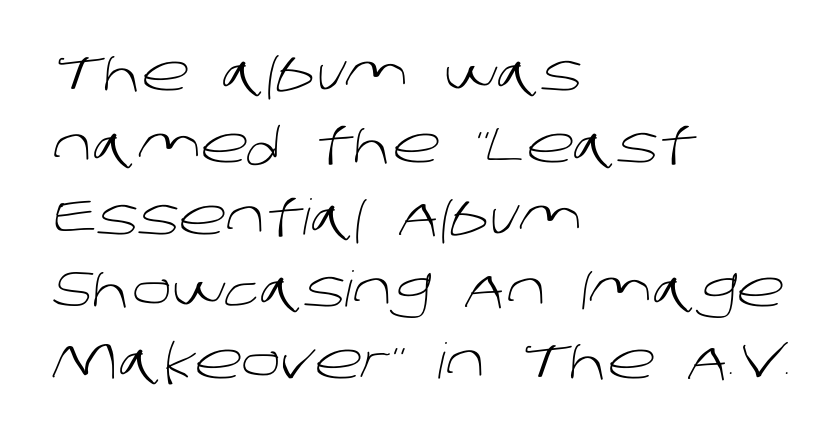
Q: Is the text bold? A: No.
Q: Is the typeface a serif or a sans-serif typeface? A: Sans-serif.
Q: Is the text underlined? A: No.
Q: How is the paragraph aligned? A: Left-aligned.
Q: Is the spacing between letters normal or unusually wide? A: Normal.
Q: Is the spacing between lines tight, normal or loose? A: Normal.
Q: Width (condensed, normal, or wide)? A: Normal.
Q: Stroke contrast? A: Low.
Q: x-height? A: Large.
Q: Monospaced? A: No.
